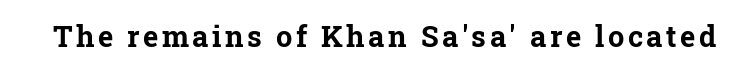
Q: Is the text bold? A: Yes.
Q: Is the text italic (slanted)? A: No, it is upright.
Q: Is the typeface a serif or a sans-serif typeface? A: Serif.
Q: Is the text underlined? A: No.
Q: Width (condensed, normal, or wide)? A: Normal.
Q: Stroke contrast? A: Low.
Q: x-height? A: Medium.
Q: Monospaced? A: No.
